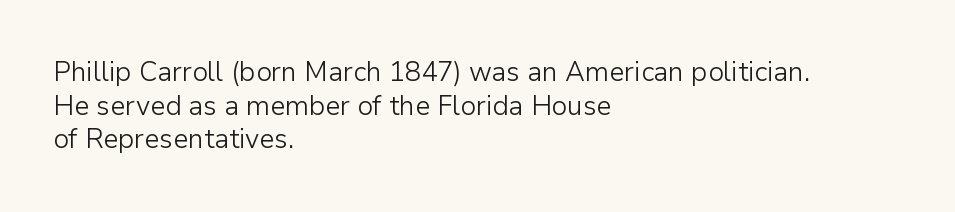
The image shows 27 px text type, upright; set left-aligned, normal line spacing (1.25x), normal letter spacing, not underlined.
